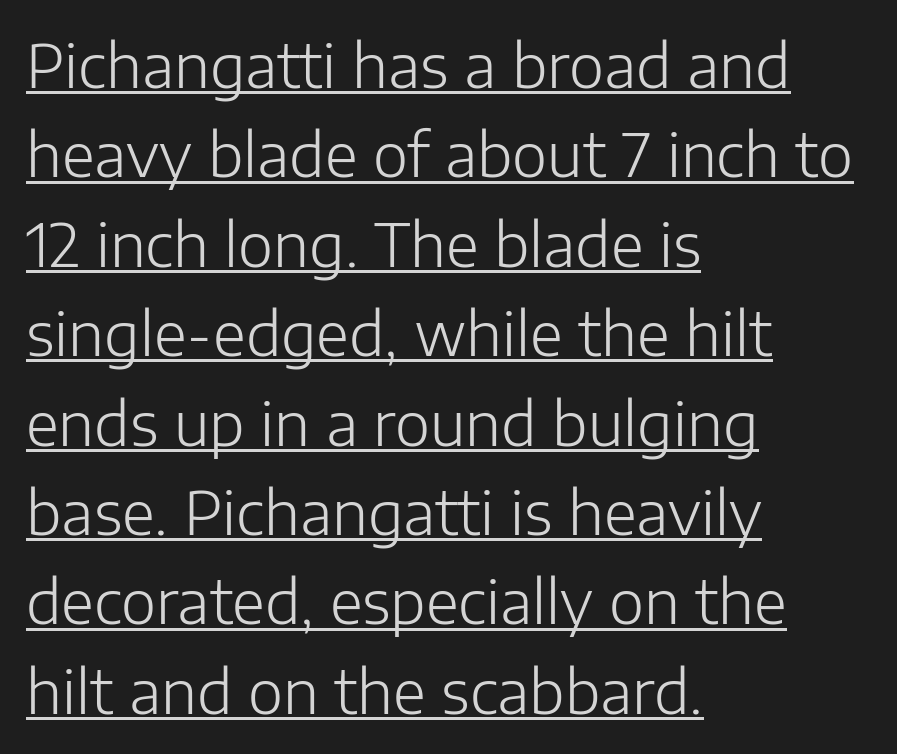
The face used here appears with an underline applied. Examine the stroke ends and you'll find no serifs. Horizontal bands of white between lines are of average thickness. Casual observation: everything's shoved over to the left. Is this a fixed-width face? No — the glyphs have proportional, varying widths. Stem width sits at or under what a default text font uses.
